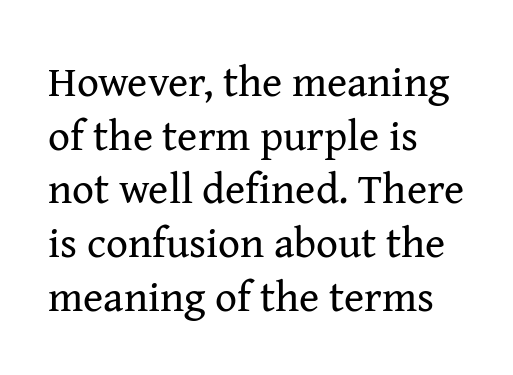
The image shows 43 px regular-weight serif type, upright; set left-aligned, normal line spacing (1.25x), normal letter spacing, not underlined; medium stroke contrast and a medium x-height.
